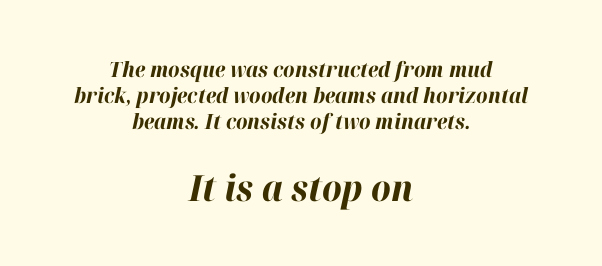
{"italic": "yes", "lean": "right", "slant_degrees": 12, "bold": "yes", "weight": "bold", "width": "normal", "stroke_contrast": "high", "x_height": "medium", "monospaced": "no", "underline": "no", "align": "center", "line_spacing": "normal", "line_spacing_ratio": 1.25, "letter_spacing": "normal", "letter_spacing_em": 0.0, "larger_block": "second", "size_ratio": 1.71, "glyph_px": 36}
